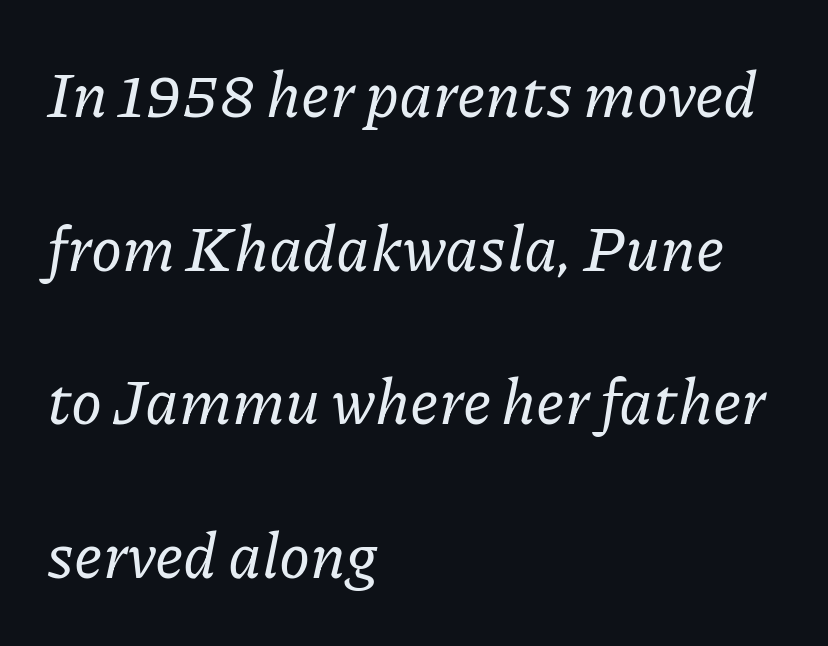
The face used here is proportionally spaced, like ordinary book or web type. These lines stack with their left ends in a neat column. You can tell from the footed stems that serif type was used. Whoever set this chose breathing room over compactness in the vertical rhythm. The font's italic variant was chosen for this text. The passage shown has conventional tracking throughout.
